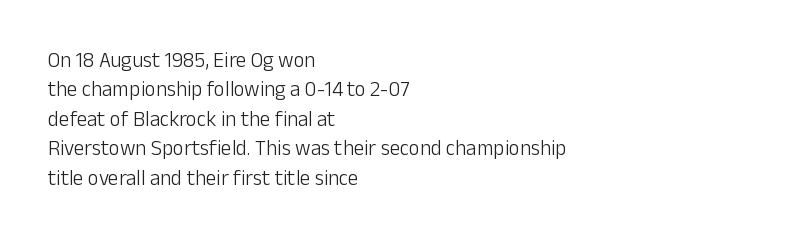
The image shows 21 px text type, upright; set left-aligned, normal line spacing (1.4x), normal letter spacing, not underlined.
